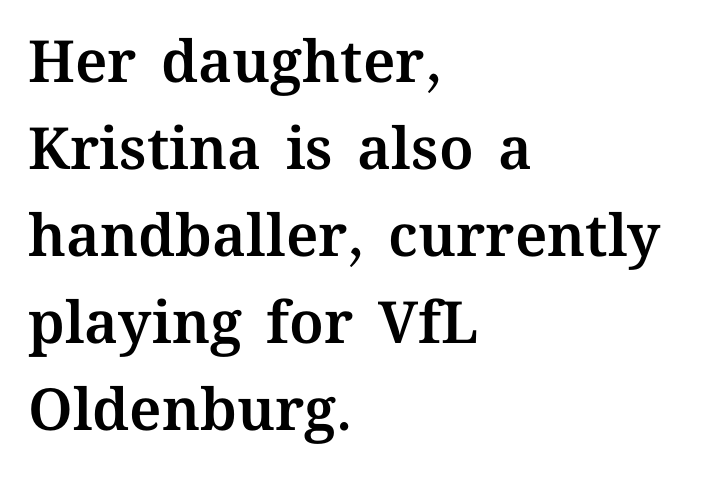
Q: Is the text italic (slanted)? A: No, it is upright.
Q: Is the text underlined? A: No.
Q: How is the paragraph aligned? A: Left-aligned.
Q: Is the spacing between letters normal or unusually wide? A: Normal.
Q: Is the spacing between lines tight, normal or loose? A: Normal.
Q: Width (condensed, normal, or wide)? A: Normal.
Q: Stroke contrast? A: Medium.
Q: x-height? A: Medium.
Q: Monospaced? A: No.
